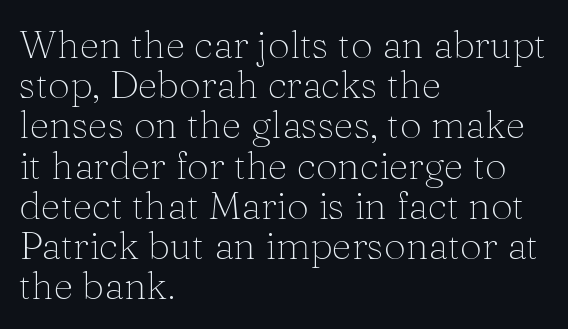
Q: Is the text bold? A: No.
Q: Is the text italic (slanted)? A: No, it is upright.
Q: Is the typeface a serif or a sans-serif typeface? A: Serif.
Q: Is the text underlined? A: No.
Q: How is the paragraph aligned? A: Left-aligned.
Q: Is the spacing between letters normal or unusually wide? A: Normal.
Q: Is the spacing between lines tight, normal or loose? A: Tight.
Q: Width (condensed, normal, or wide)? A: Normal.
Q: Stroke contrast? A: Medium.
Q: x-height? A: Medium.
Q: Monospaced? A: No.
